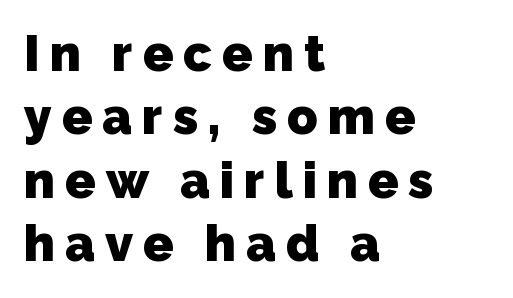
The image shows 50 px heavy sans-serif type; set left-aligned, normal line spacing (1.27x), unusually wide letter spacing (+0.2 em), not underlined; low stroke contrast and a medium x-height.
